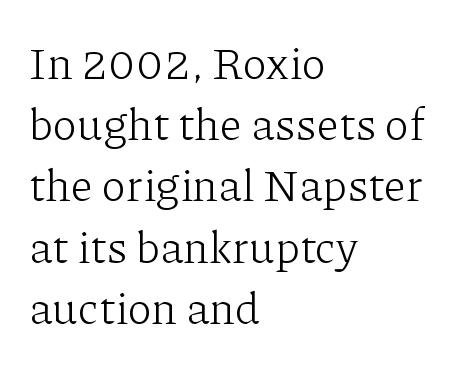
Q: Is the text bold? A: No.
Q: Is the text italic (slanted)? A: No, it is upright.
Q: Is the typeface a serif or a sans-serif typeface? A: Serif.
Q: Is the text underlined? A: No.
Q: How is the paragraph aligned? A: Left-aligned.
Q: Is the spacing between letters normal or unusually wide? A: Normal.
Q: Is the spacing between lines tight, normal or loose? A: Normal.
Q: Width (condensed, normal, or wide)? A: Normal.
Q: Stroke contrast? A: Low.
Q: x-height? A: Medium.
Q: Monospaced? A: No.
